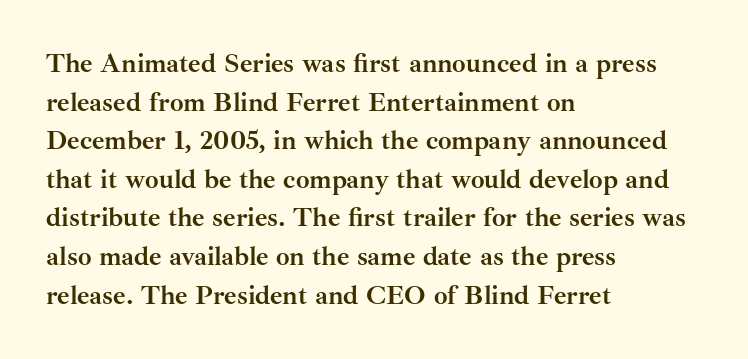
The glyphs are unaccompanied by any horizontal stroke below them. Alignment: flush left. Its strokes are broad and dark, the hallmark of bold type. Designer's note — italics off, roman on.
